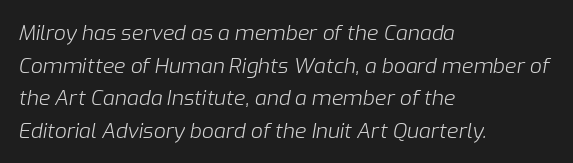
{"italic": "yes", "lean": "right", "slant_degrees": 9, "bold": "no", "underline": "no", "align": "left", "line_spacing": "normal", "line_spacing_ratio": 1.55, "letter_spacing": "normal", "letter_spacing_em": 0.0, "glyph_px": 21}
